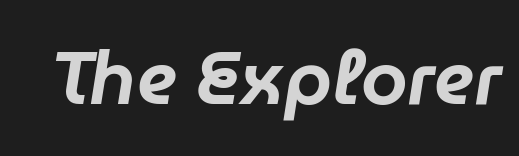
Q: Is the text italic (slanted)? A: Yes, it leans right by about 9 degrees.
Q: Is the text underlined? A: No.
Q: Is the spacing between letters normal or unusually wide? A: Normal.
Q: Width (condensed, normal, or wide)? A: Normal.
Q: Stroke contrast? A: Low.
Q: x-height? A: Medium.
Q: Monospaced? A: No.
